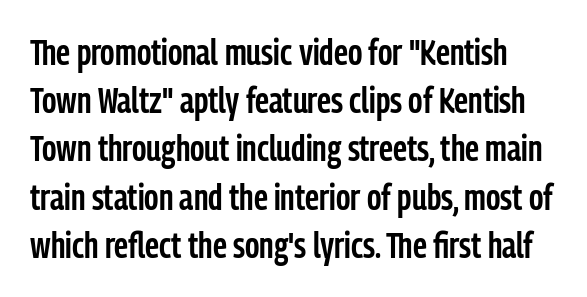
The image shows 36 px semibold, condensed sans-serif type, upright; set normal line spacing (1.34x), normal letter spacing, not underlined; low stroke contrast and a medium x-height.
